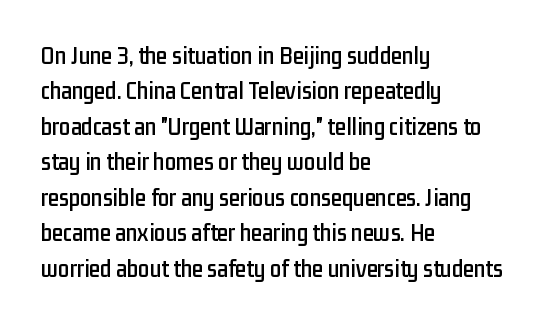
The image shows 25 px text type, upright; set left-aligned, normal line spacing (1.42x), normal letter spacing, not underlined.
